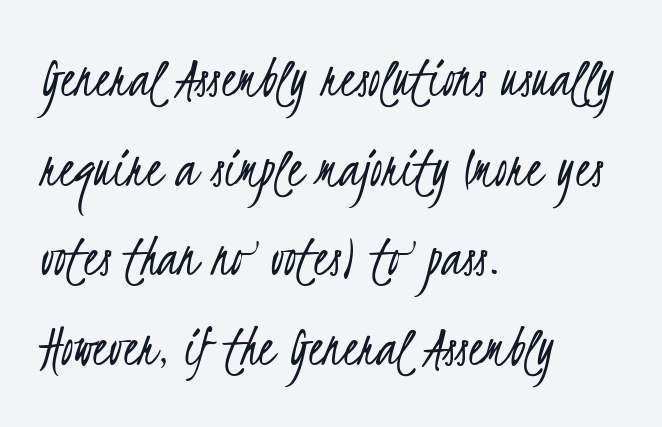
{"serif": "no", "bold": "no", "weight": "light", "width": "condensed", "stroke_contrast": "low", "x_height": "small", "monospaced": "no", "underline": "no", "align": "left", "line_spacing": "normal", "line_spacing_ratio": 1.47, "letter_spacing": "normal", "letter_spacing_em": 0.0, "glyph_px": 61}
